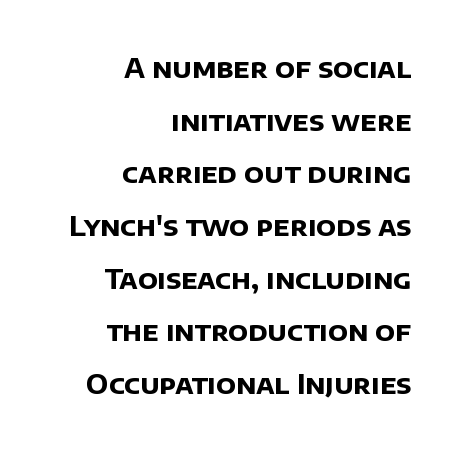
Reading down the column, the eye jumps a long way to each next line. Horizontal alignment here is rightward, an uncommon choice for prose. The baseline area is clear. Nobody touched the tracking dial on this one.
